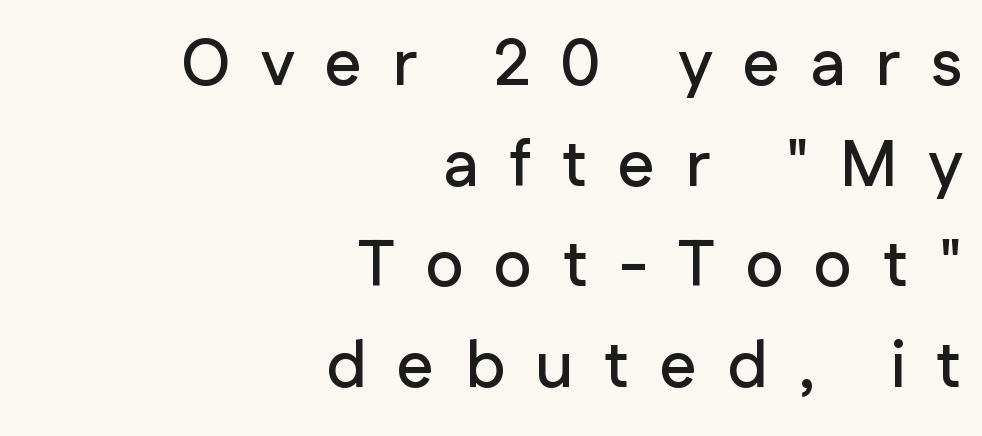
{"serif": "no", "italic": "no", "width": "normal", "stroke_contrast": "low", "x_height": "medium", "monospaced": "no", "underline": "no", "align": "right", "line_spacing": "normal", "line_spacing_ratio": 1.55, "letter_spacing": "wide", "letter_spacing_em": 0.47, "glyph_px": 65}
